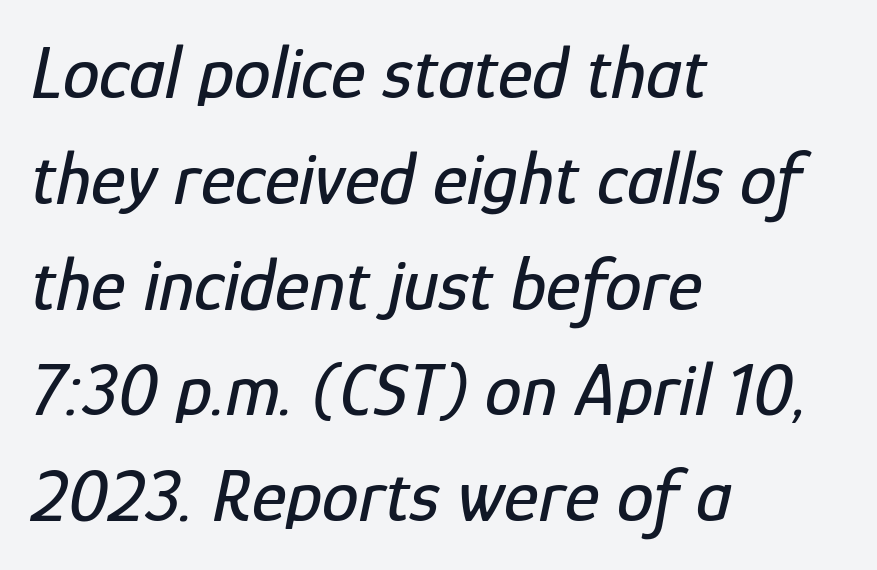
The image shows 74 px condensed type, italic (leaning right); set left-aligned, normal line spacing (1.43x), normal letter spacing, not underlined; low stroke contrast and a medium x-height.
